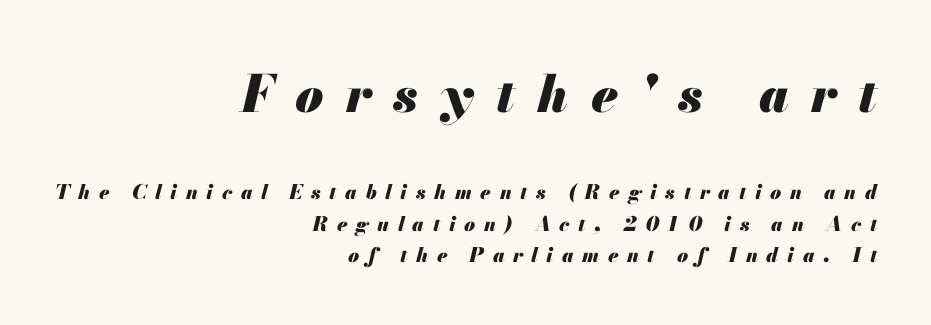
Q: Is the text bold? A: Yes.
Q: Is the text italic (slanted)? A: Yes, it leans right by about 13 degrees.
Q: Is the text underlined? A: No.
Q: How is the paragraph aligned? A: Right-aligned.
Q: Is the spacing between letters normal or unusually wide? A: Unusually wide.
Q: Is the spacing between lines tight, normal or loose? A: Normal.
Q: Which block of text is set in a larger size, the first (top) or the second (bottom)? A: The first (top) one.
Q: Width (condensed, normal, or wide)? A: Normal.
Q: Stroke contrast? A: Medium.
Q: x-height? A: Small.
Q: Monospaced? A: No.
